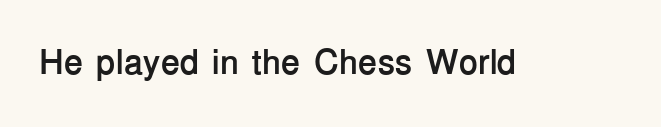
{"serif": "no", "italic": "no", "bold": "yes", "weight": "semibold", "width": "normal", "stroke_contrast": "low", "x_height": "medium", "monospaced": "no", "underline": "no", "letter_spacing": "normal", "letter_spacing_em": 0.0, "glyph_px": 35}
